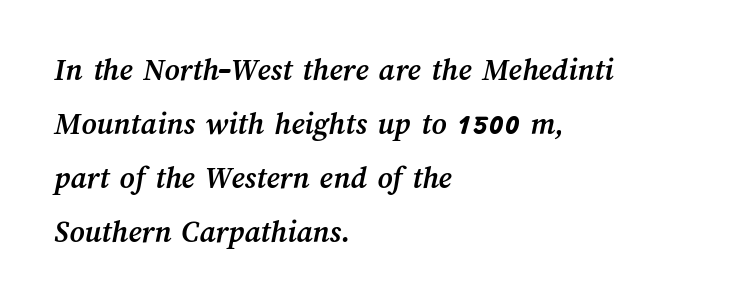
Q: Is the text bold? A: Yes.
Q: Is the text underlined? A: No.
Q: How is the paragraph aligned? A: Left-aligned.
Q: Is the spacing between letters normal or unusually wide? A: Normal.
Q: Is the spacing between lines tight, normal or loose? A: Normal.
Q: Width (condensed, normal, or wide)? A: Normal.
Q: Stroke contrast? A: Medium.
Q: x-height? A: Medium.
Q: Monospaced? A: No.
